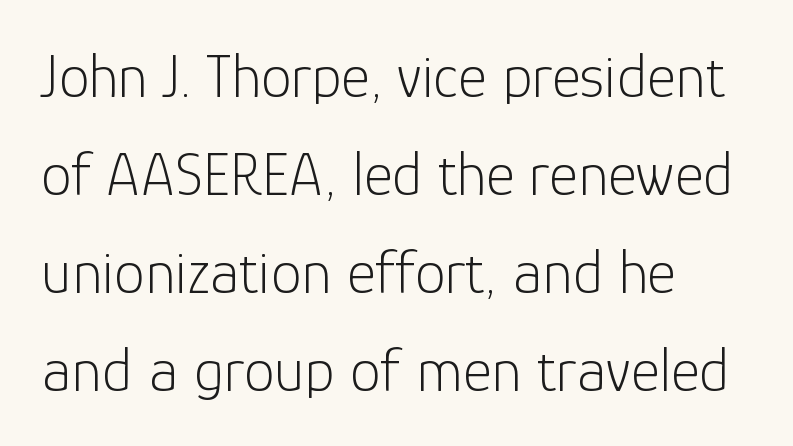
{"serif": "no", "italic": "no", "bold": "no", "weight": "light", "width": "normal", "stroke_contrast": "low", "x_height": "medium", "monospaced": "no", "underline": "no", "align": "left", "line_spacing": "normal", "line_spacing_ratio": 1.58, "letter_spacing": "normal", "letter_spacing_em": 0.0, "glyph_px": 62}
